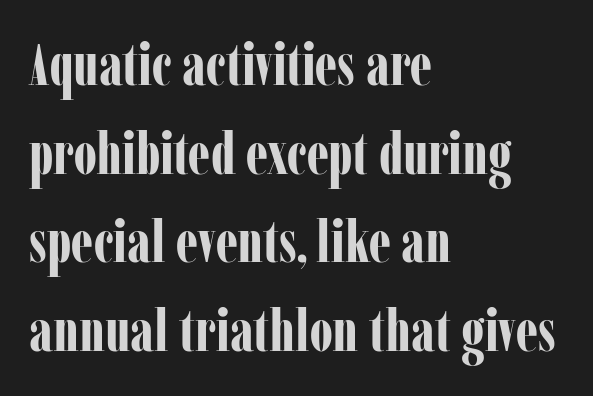
Q: Is the text bold? A: Yes.
Q: Is the text italic (slanted)? A: No, it is upright.
Q: Is the typeface a serif or a sans-serif typeface? A: Serif.
Q: Is the text underlined? A: No.
Q: How is the paragraph aligned? A: Left-aligned.
Q: Is the spacing between letters normal or unusually wide? A: Normal.
Q: Is the spacing between lines tight, normal or loose? A: Normal.
Q: Width (condensed, normal, or wide)? A: Condensed.
Q: Stroke contrast? A: Low.
Q: x-height? A: Medium.
Q: Monospaced? A: No.
